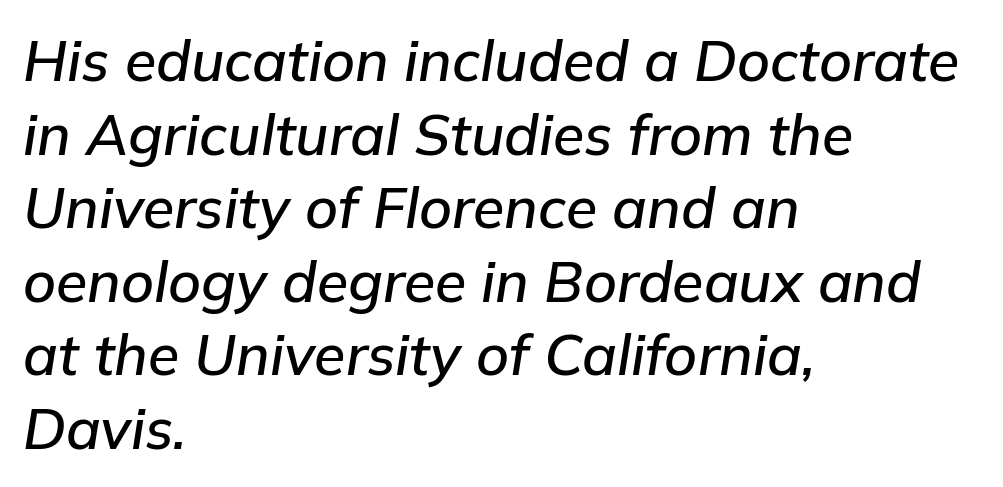
The image shows 57 px text type, italic (leaning right); set left-aligned, normal line spacing (1.29x), normal letter spacing, not underlined; low stroke contrast and a medium x-height.
